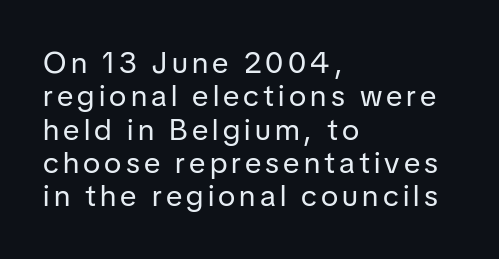
{"serif": "no", "italic": "no", "bold": "no", "weight": "regular", "width": "normal", "stroke_contrast": "low", "x_height": "medium", "monospaced": "no", "underline": "no", "align": "left", "line_spacing": "tight", "line_spacing_ratio": 1.11, "glyph_px": 30}
